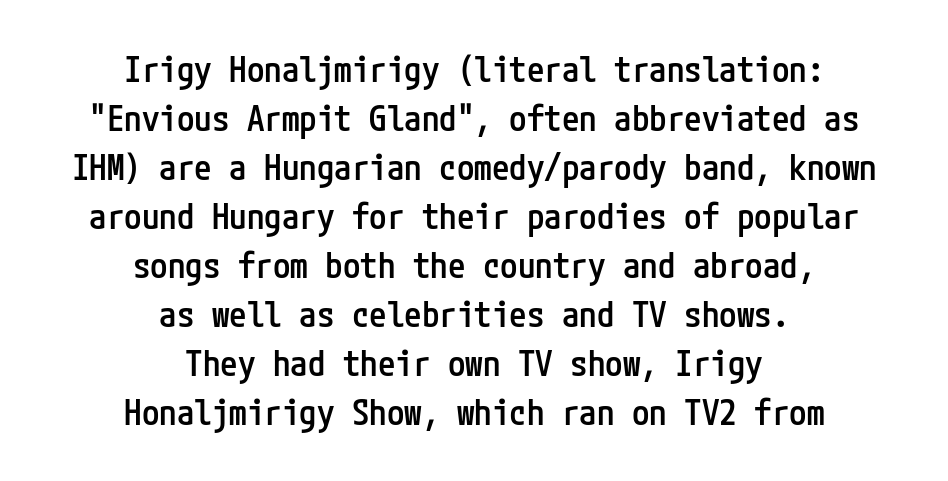
The image shows 35 px semibold, condensed sans-serif type, upright; set centered, normal line spacing (1.4x), normal letter spacing, not underlined; low stroke contrast and a medium x-height.
